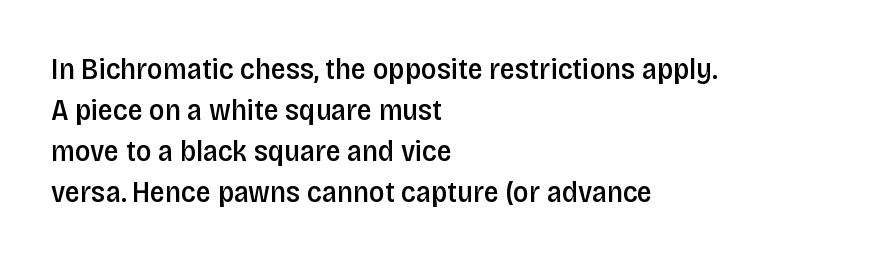
{"serif": "no", "italic": "no", "bold": "semi", "weight": "semibold", "width": "condensed", "stroke_contrast": "low", "x_height": "large", "monospaced": "no", "underline": "no", "align": "left", "line_spacing": "normal", "line_spacing_ratio": 1.37, "letter_spacing": "normal", "letter_spacing_em": 0.0, "glyph_px": 30}
